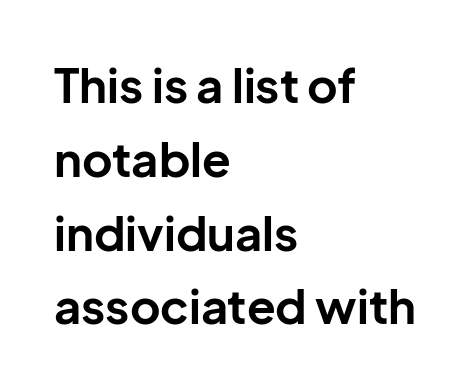
{"serif": "no", "italic": "no", "bold": "yes", "weight": "bold", "width": "normal", "stroke_contrast": "low", "x_height": "medium", "monospaced": "no", "underline": "no", "align": "left", "line_spacing": "normal", "line_spacing_ratio": 1.57, "letter_spacing": "normal", "letter_spacing_em": 0.0, "glyph_px": 47}
